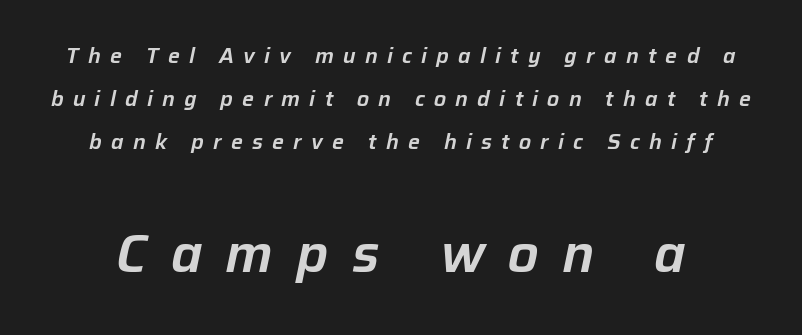
Q: Is the text italic (slanted)? A: Yes, it leans right by about 12 degrees.
Q: Is the text underlined? A: No.
Q: Is the spacing between letters normal or unusually wide? A: Unusually wide.
Q: Is the spacing between lines tight, normal or loose? A: Loose.
Q: Which block of text is set in a larger size, the first (top) or the second (bottom)? A: The second (bottom) one.
Q: Width (condensed, normal, or wide)? A: Normal.
Q: Stroke contrast? A: Low.
Q: x-height? A: Medium.
Q: Monospaced? A: No.
